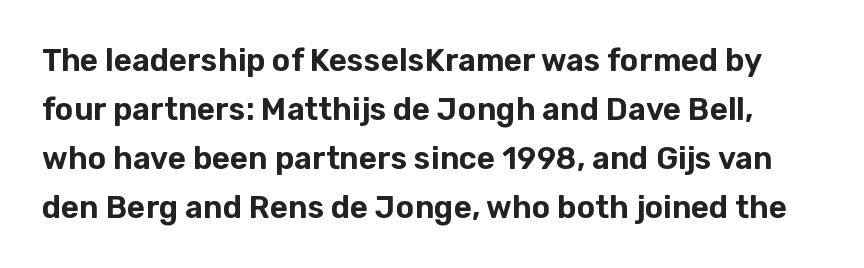
Stroke terminals: plain, sans-serif. A typesetter would call this zero additional tracking. The area under the type is left untouched. Students, observe: this is what conventionally led text looks like. The letters advance in unequal steps, a hallmark of proportional type.
